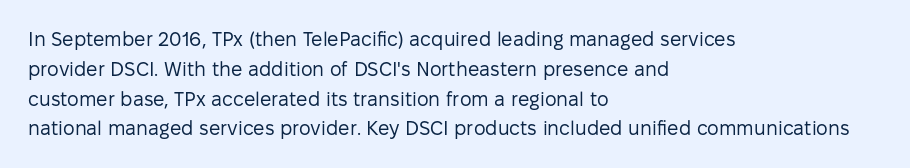
The image shows 20 px text type, upright; set left-aligned, normal line spacing (1.49x), normal letter spacing, not underlined.
